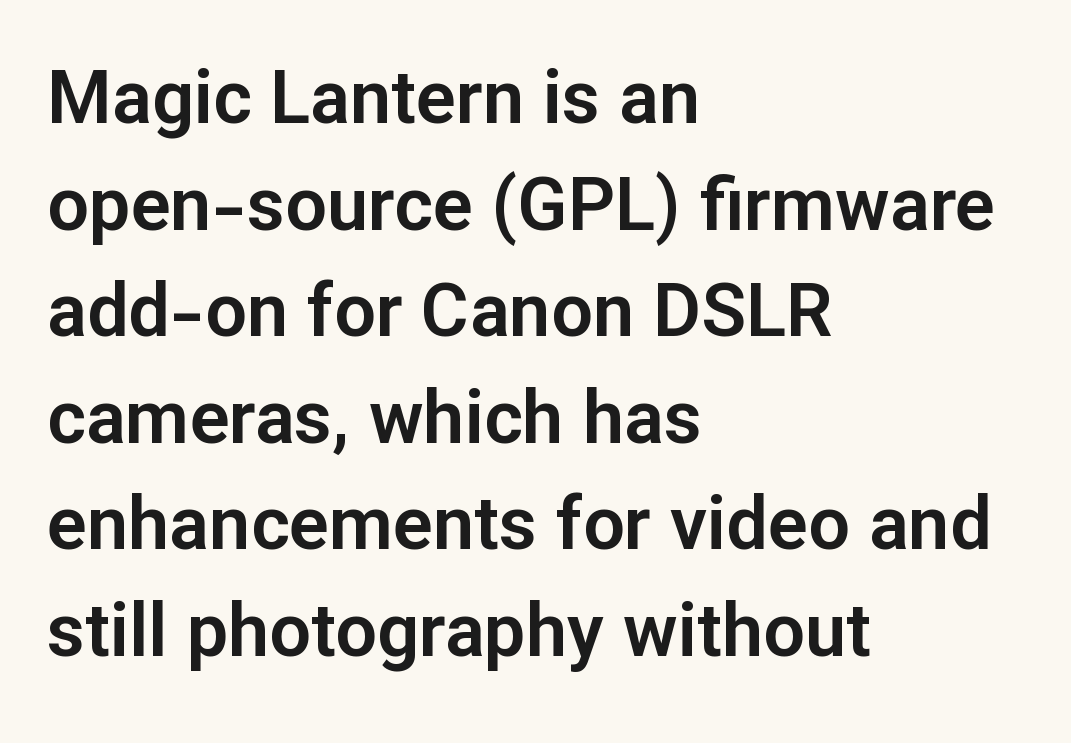
{"serif": "no", "italic": "no", "width": "normal", "stroke_contrast": "low", "x_height": "medium", "monospaced": "no", "underline": "no", "align": "left", "line_spacing": "normal", "line_spacing_ratio": 1.44, "letter_spacing": "normal", "letter_spacing_em": 0.0, "glyph_px": 74}
